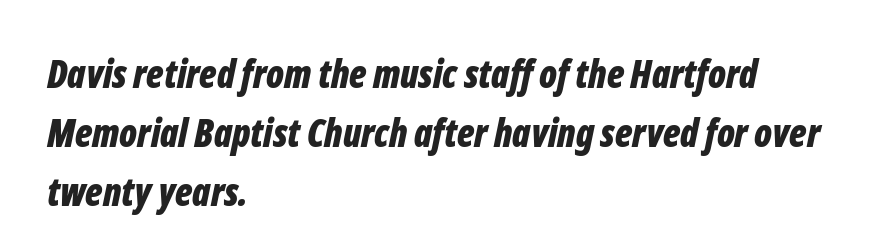
Q: Is the text bold? A: Yes.
Q: Is the text italic (slanted)? A: Yes, it leans right by about 12 degrees.
Q: Is the text underlined? A: No.
Q: How is the paragraph aligned? A: Left-aligned.
Q: Is the spacing between letters normal or unusually wide? A: Normal.
Q: Is the spacing between lines tight, normal or loose? A: Normal.
Q: Width (condensed, normal, or wide)? A: Condensed.
Q: Stroke contrast? A: Low.
Q: x-height? A: Medium.
Q: Monospaced? A: No.
